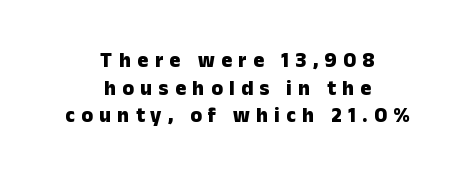
Q: Is the text bold? A: Yes.
Q: Is the text italic (slanted)? A: No, it is upright.
Q: Is the text underlined? A: No.
Q: How is the paragraph aligned? A: Centered.
Q: Is the spacing between letters normal or unusually wide? A: Unusually wide.
Q: Is the spacing between lines tight, normal or loose? A: Normal.
